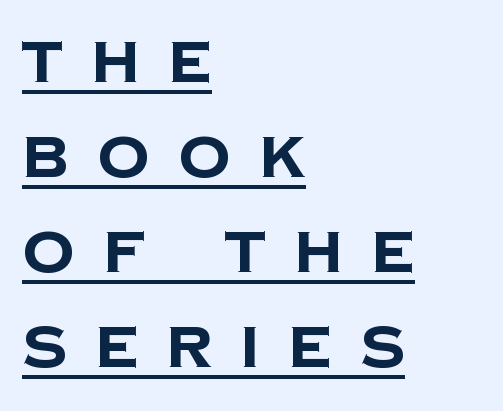
Q: Is the text bold? A: Yes.
Q: Is the typeface a serif or a sans-serif typeface? A: Sans-serif.
Q: Is the text underlined? A: Yes.
Q: How is the paragraph aligned? A: Left-aligned.
Q: Is the spacing between letters normal or unusually wide? A: Unusually wide.
Q: Is the spacing between lines tight, normal or loose? A: Normal.
Q: Width (condensed, normal, or wide)? A: Normal.
Q: Stroke contrast? A: Low.
Q: x-height? A: Large.
Q: Monospaced? A: No.
